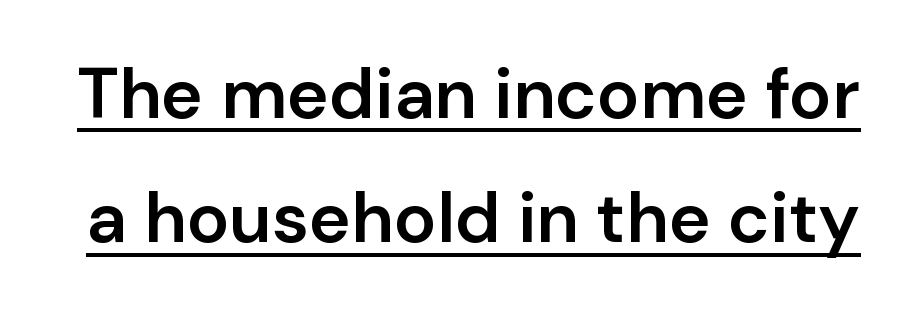
The image shows 71 px semibold sans-serif type, upright; set line spacing 1.75x, normal letter spacing, underlined; low stroke contrast and a medium x-height.
